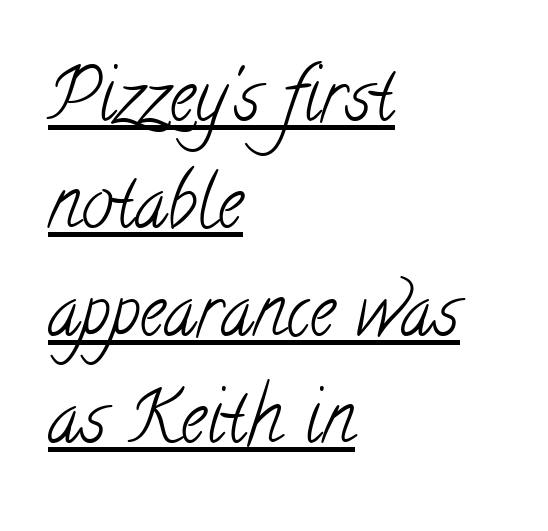
Q: Is the text bold? A: No.
Q: Is the text underlined? A: Yes.
Q: How is the paragraph aligned? A: Left-aligned.
Q: Is the spacing between letters normal or unusually wide? A: Normal.
Q: Is the spacing between lines tight, normal or loose? A: Normal.
Q: Width (condensed, normal, or wide)? A: Condensed.
Q: Stroke contrast? A: Low.
Q: x-height? A: Small.
Q: Monospaced? A: No.
